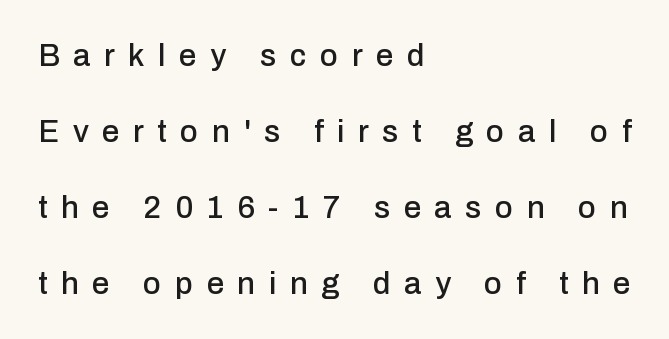
The image shows 31 px sans-serif type, upright; set left-aligned, loose line spacing (2.45x), unusually wide letter spacing (+0.44 em), not underlined; low stroke contrast and a medium x-height.
